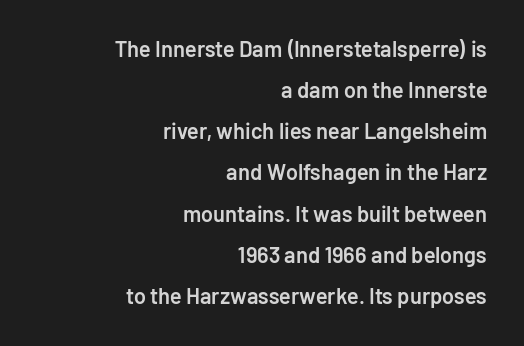
The image shows 22 px text type, upright; set right-aligned, line spacing 1.87x, normal letter spacing, not underlined.
